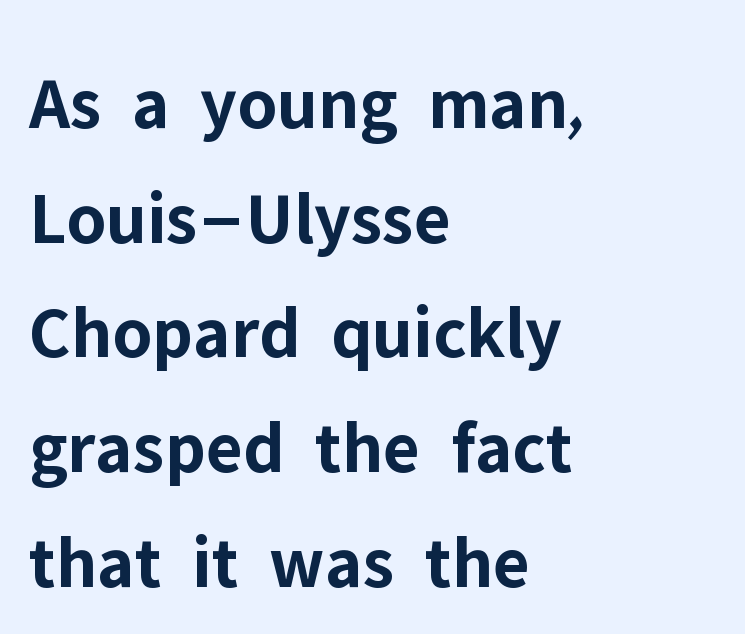
The image shows 75 px bold sans-serif type, upright; set left-aligned, normal line spacing (1.53x), normal letter spacing, not underlined; low stroke contrast and a medium x-height.
